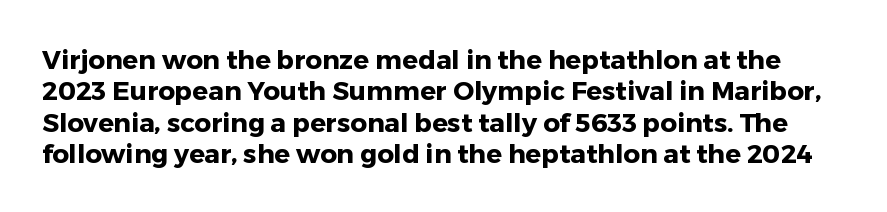
{"italic": "no", "bold": "yes", "underline": "no", "line_spacing_ratio": 1.21, "letter_spacing": "normal", "letter_spacing_em": 0.0, "glyph_px": 26}
